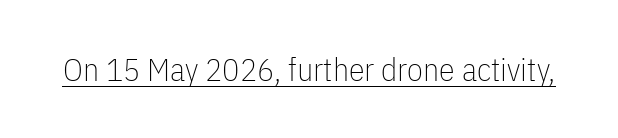
{"serif": "no", "italic": "no", "bold": "no", "weight": "thin", "width": "condensed", "stroke_contrast": "low", "x_height": "medium", "monospaced": "no", "underline": "yes", "letter_spacing": "normal", "letter_spacing_em": 0.0, "glyph_px": 32}
